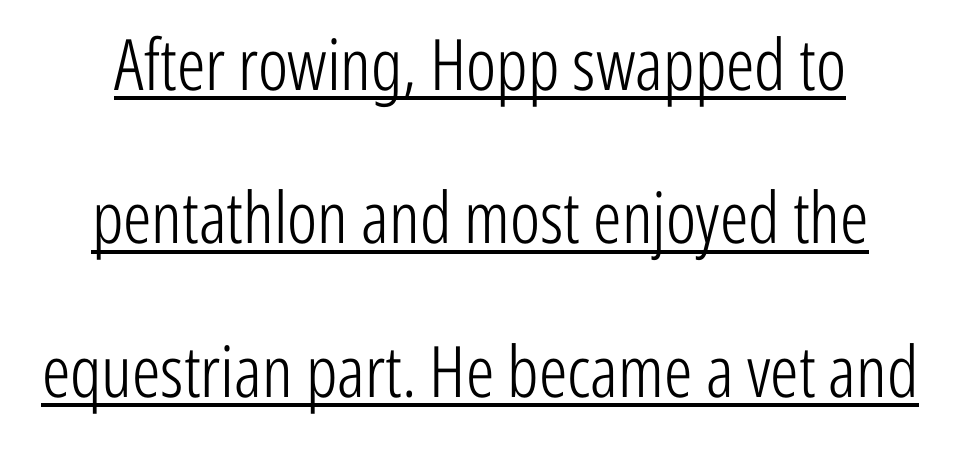
{"serif": "no", "italic": "no", "bold": "no", "weight": "light", "width": "condensed", "stroke_contrast": "low", "x_height": "medium", "monospaced": "no", "underline": "yes", "line_spacing": "loose", "line_spacing_ratio": 2.16, "letter_spacing": "normal", "letter_spacing_em": 0.0, "glyph_px": 71}
